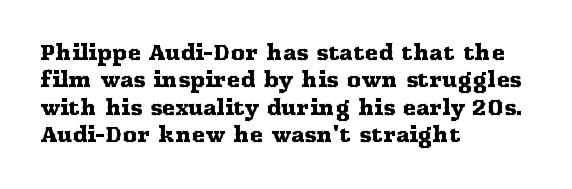
Q: Is the text italic (slanted)? A: No, it is upright.
Q: Is the text underlined? A: No.
Q: How is the paragraph aligned? A: Left-aligned.
Q: Is the spacing between letters normal or unusually wide? A: Normal.
Q: Is the spacing between lines tight, normal or loose? A: Normal.
